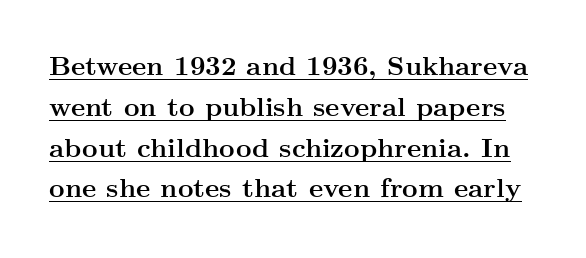
The image shows 27 px bold type, upright; set normal line spacing (1.51x), normal letter spacing, underlined.
